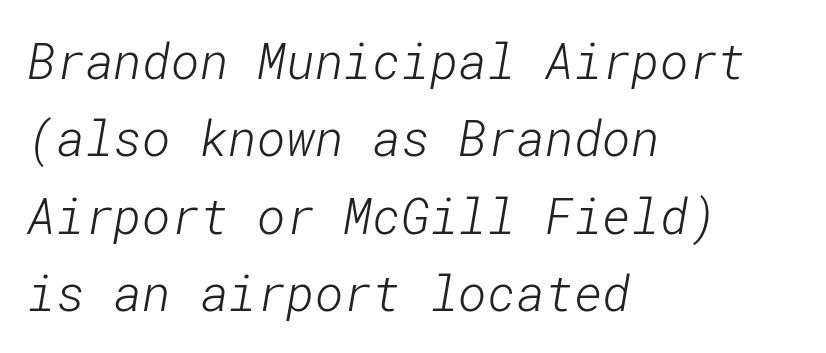
The face used here is a sans, in the tradition of grotesques and geometrics. One glance says typical: line gaps are just what's usual. The area under the type is left untouched. What stands out about the letter spacing? Nothing — it is the standard amount. The lines in this sample share a left origin and differ only in where they stop. Bold? No — there's no thickening of the strokes.
